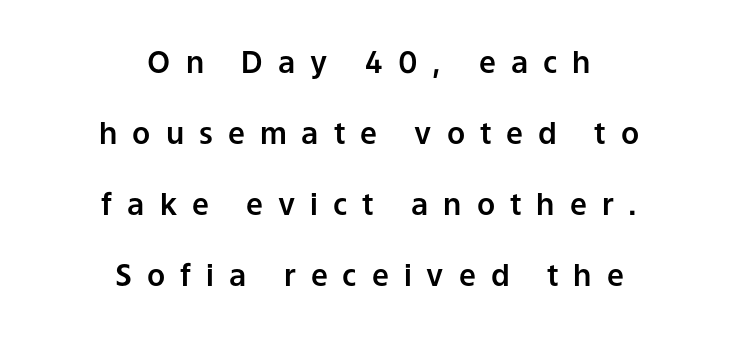
Posture: vertical. Beneath every word, the page is bare. One glance says open: line gaps are wider than usual. I'd call this a sans setting — the letters go barefoot. These lines are rendered in a variable-pitch font.
